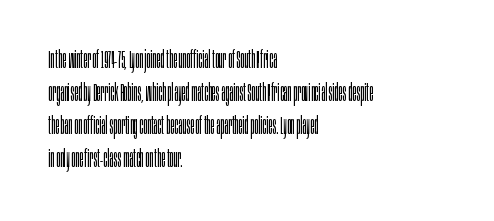
These lines stack with their left ends in a neat column. Letters rest on an invisible, unmarked baseline. The lines sit at an ordinary, default distance from one another. The type sits square on the baseline with zero lean. No letter is thick-stroked: the sample isn't bold. Default kerning and tracking; the words read as compact shapes.
